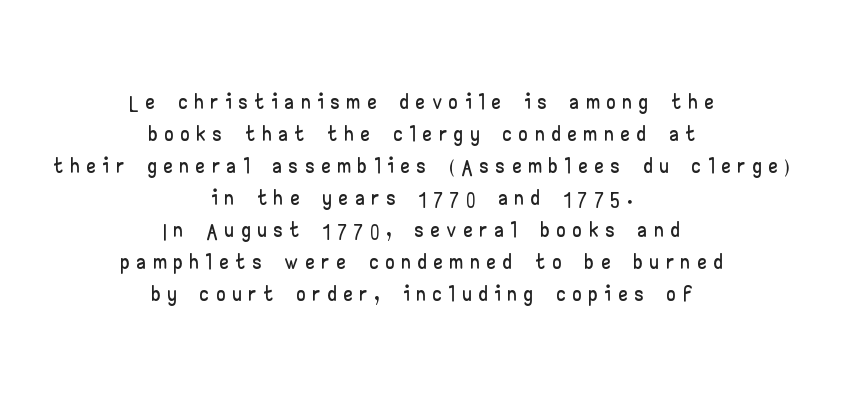
The image shows 33 px wide sans-serif type, upright; set centered, tight line spacing (0.97x), unusually wide letter spacing (+0.25 em), not underlined; low stroke contrast and a small x-height.
